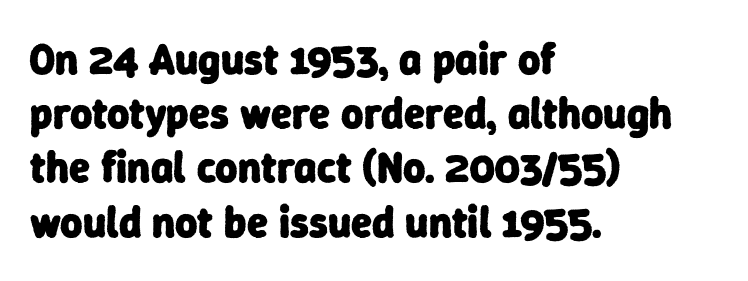
Q: Is the text bold? A: Yes.
Q: Is the typeface a serif or a sans-serif typeface? A: Sans-serif.
Q: Is the text underlined? A: No.
Q: How is the paragraph aligned? A: Left-aligned.
Q: Is the spacing between letters normal or unusually wide? A: Normal.
Q: Is the spacing between lines tight, normal or loose? A: Normal.
Q: Width (condensed, normal, or wide)? A: Normal.
Q: Stroke contrast? A: Low.
Q: x-height? A: Medium.
Q: Monospaced? A: No.
